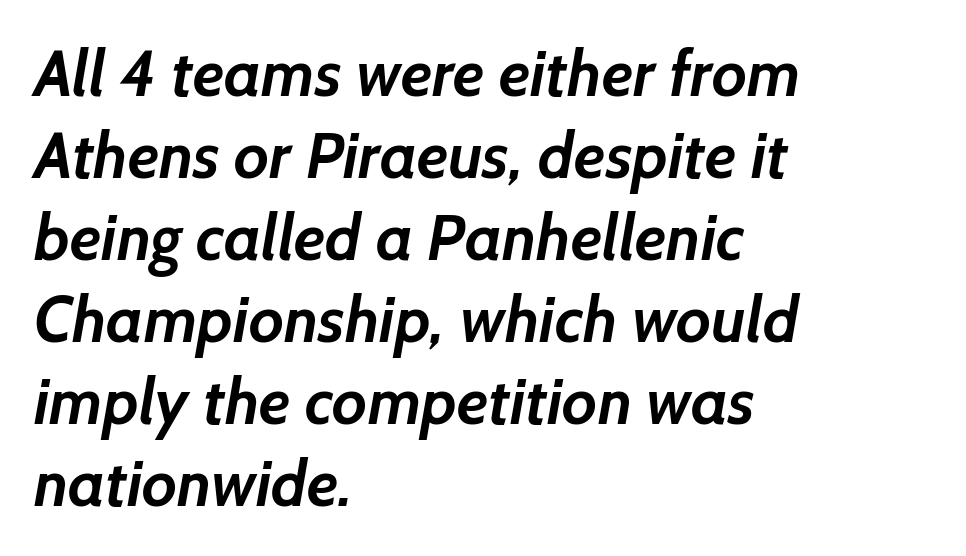
Q: Is the text bold? A: Yes.
Q: Is the typeface a serif or a sans-serif typeface? A: Sans-serif.
Q: Is the text underlined? A: No.
Q: How is the paragraph aligned? A: Left-aligned.
Q: Is the spacing between letters normal or unusually wide? A: Normal.
Q: Is the spacing between lines tight, normal or loose? A: Normal.
Q: Width (condensed, normal, or wide)? A: Normal.
Q: Stroke contrast? A: Low.
Q: x-height? A: Medium.
Q: Monospaced? A: No.
